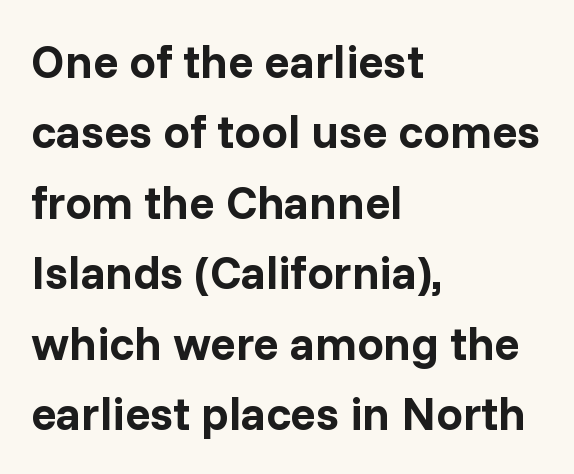
{"serif": "no", "italic": "no", "bold": "yes", "weight": "bold", "width": "normal", "stroke_contrast": "low", "x_height": "medium", "monospaced": "no", "underline": "no", "align": "left", "line_spacing": "normal", "line_spacing_ratio": 1.5, "letter_spacing": "normal", "letter_spacing_em": 0.0, "glyph_px": 47}
